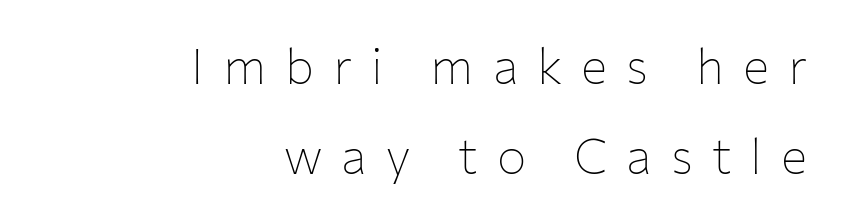
Alignment: flush right. Style check: upright. The text was rendered using a sans face with plain stroke endings. Between one letter and the next there's a generous, obvious gap.
